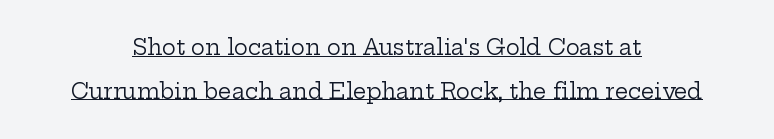
{"italic": "no", "bold": "no", "underline": "yes", "align": "center", "line_spacing": "loose", "line_spacing_ratio": 2.08, "letter_spacing": "normal", "letter_spacing_em": 0.0, "glyph_px": 21}
